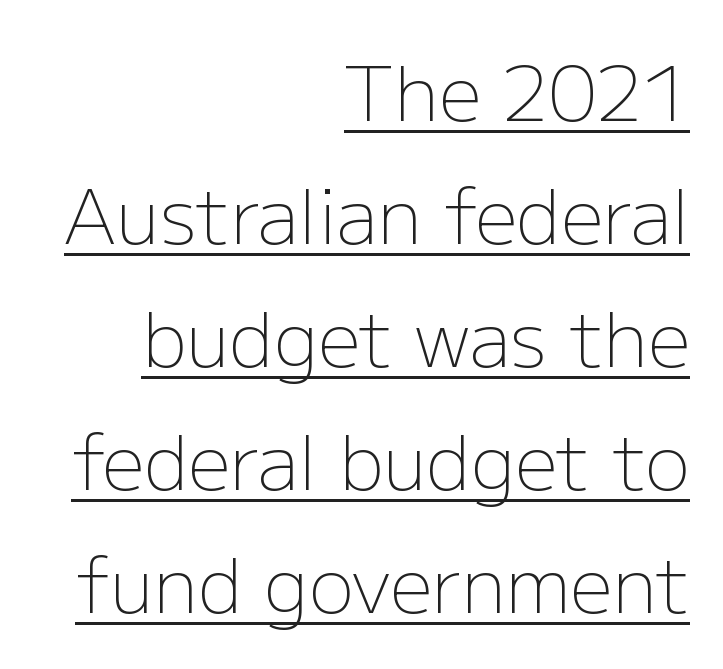
{"serif": "no", "italic": "no", "bold": "no", "weight": "light", "width": "normal", "stroke_contrast": "low", "x_height": "medium", "monospaced": "no", "underline": "yes", "align": "right", "line_spacing": "normal", "line_spacing_ratio": 1.64, "letter_spacing": "normal", "letter_spacing_em": 0.0, "glyph_px": 75}
